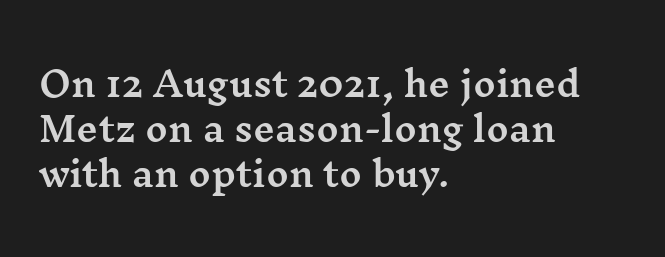
Q: Is the text italic (slanted)? A: No, it is upright.
Q: Is the typeface a serif or a sans-serif typeface? A: Serif.
Q: Is the text underlined? A: No.
Q: How is the paragraph aligned? A: Left-aligned.
Q: Is the spacing between letters normal or unusually wide? A: Normal.
Q: Is the spacing between lines tight, normal or loose? A: Normal.
Q: Width (condensed, normal, or wide)? A: Wide.
Q: Stroke contrast? A: Medium.
Q: x-height? A: Medium.
Q: Monospaced? A: No.
